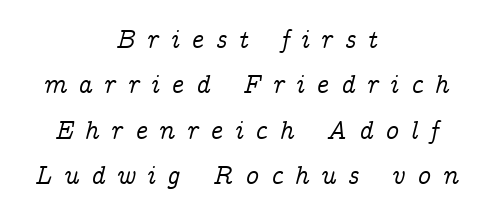
The image shows 26 px text type, italic (leaning right); set centered, line spacing 1.75x, unusually wide letter spacing (+0.45 em), not underlined.
